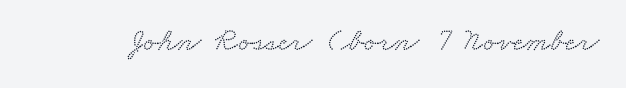
{"width": "wide", "stroke_contrast": "low", "x_height": "small", "monospaced": "no", "underline": "no", "letter_spacing": "normal", "letter_spacing_em": 0.0, "glyph_px": 33}
